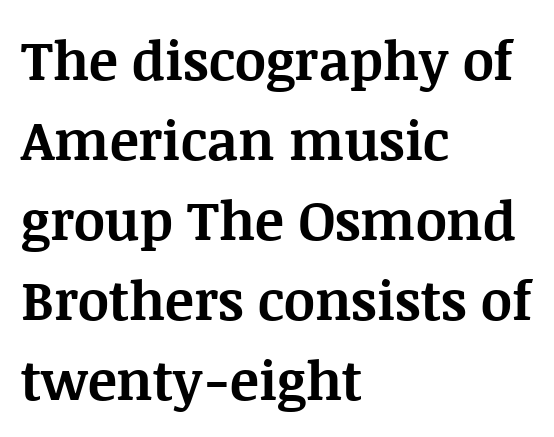
Vertical spacing — default. The rag falls on the right side of this text block. Glyph-to-glyph distance matches everyday printed text. Bold? Absolutely — the strokes are thick and heavy. Character widths vary here, with narrow letters taking less room than wide ones.
